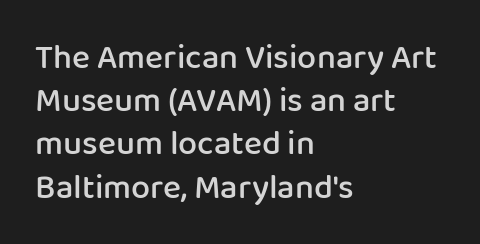
The image shows 34 px semibold sans-serif type, upright; set left-aligned, normal line spacing (1.27x), normal letter spacing, not underlined; low stroke contrast and a medium x-height.
